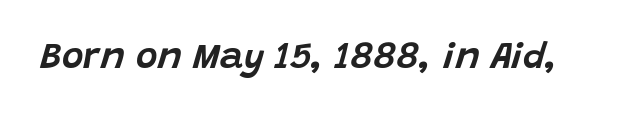
The image shows 37 px text type, italic (leaning right); set normal letter spacing, not underlined; low stroke contrast and a large x-height.
